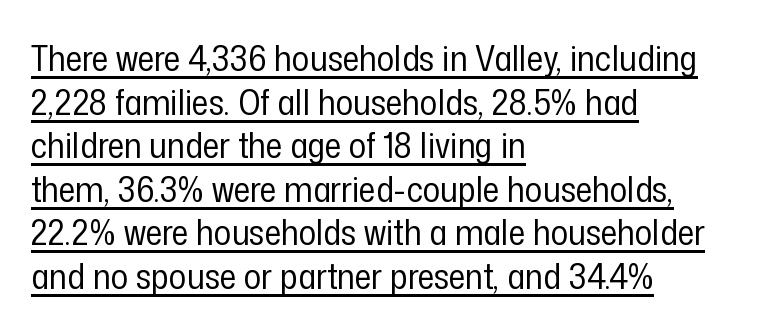
Q: Is the text bold? A: No.
Q: Is the text italic (slanted)? A: No, it is upright.
Q: Is the typeface a serif or a sans-serif typeface? A: Sans-serif.
Q: Is the text underlined? A: Yes.
Q: How is the paragraph aligned? A: Left-aligned.
Q: Is the spacing between letters normal or unusually wide? A: Normal.
Q: Width (condensed, normal, or wide)? A: Condensed.
Q: Stroke contrast? A: Low.
Q: x-height? A: Medium.
Q: Monospaced? A: No.
